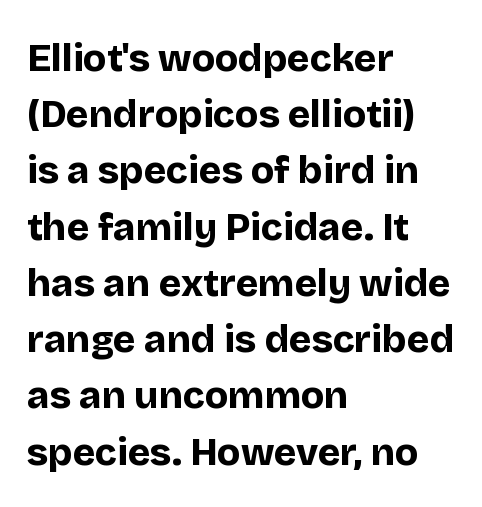
Q: Is the text bold? A: Yes.
Q: Is the text italic (slanted)? A: No, it is upright.
Q: Is the typeface a serif or a sans-serif typeface? A: Sans-serif.
Q: Is the text underlined? A: No.
Q: How is the paragraph aligned? A: Left-aligned.
Q: Is the spacing between letters normal or unusually wide? A: Normal.
Q: Is the spacing between lines tight, normal or loose? A: Normal.
Q: Width (condensed, normal, or wide)? A: Normal.
Q: Stroke contrast? A: Low.
Q: x-height? A: Large.
Q: Monospaced? A: No.
